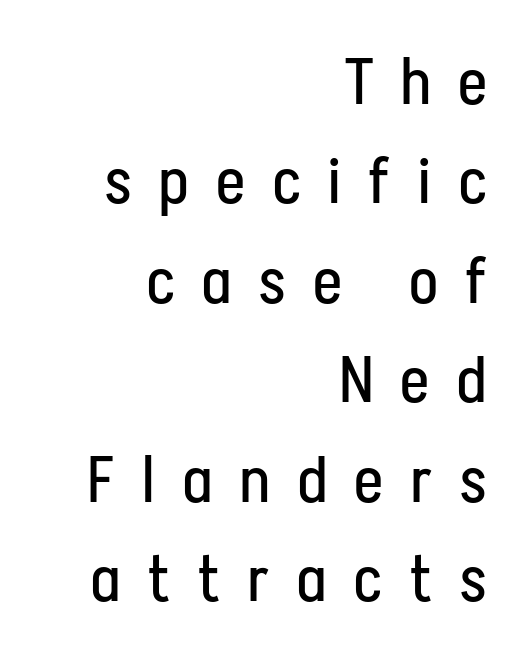
Q: Is the text bold? A: No.
Q: Is the text italic (slanted)? A: No, it is upright.
Q: Is the typeface a serif or a sans-serif typeface? A: Sans-serif.
Q: Is the text underlined? A: No.
Q: How is the paragraph aligned? A: Right-aligned.
Q: Is the spacing between letters normal or unusually wide? A: Unusually wide.
Q: Is the spacing between lines tight, normal or loose? A: Normal.
Q: Width (condensed, normal, or wide)? A: Condensed.
Q: Stroke contrast? A: Low.
Q: x-height? A: Medium.
Q: Monospaced? A: No.
